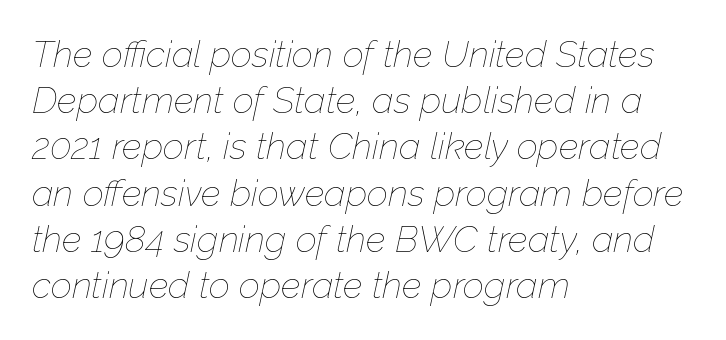
{"italic": "yes", "lean": "right", "slant_degrees": 12, "bold": "no", "weight": "thin", "width": "normal", "stroke_contrast": "low", "x_height": "medium", "monospaced": "no", "underline": "no", "align": "left", "line_spacing": "normal", "line_spacing_ratio": 1.25, "letter_spacing": "normal", "letter_spacing_em": 0.0, "glyph_px": 37}
